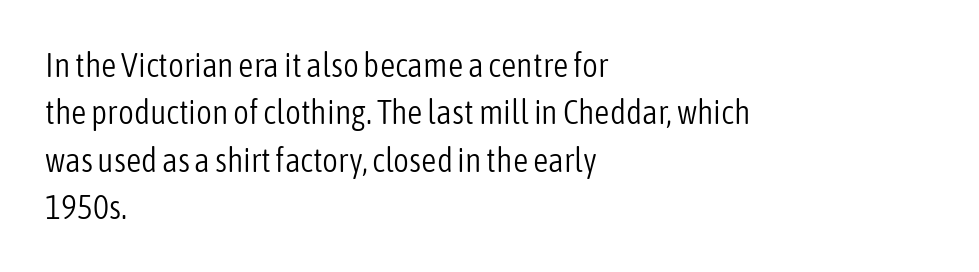
Q: Is the text bold? A: No.
Q: Is the text italic (slanted)? A: No, it is upright.
Q: Is the typeface a serif or a sans-serif typeface? A: Sans-serif.
Q: Is the text underlined? A: No.
Q: How is the paragraph aligned? A: Left-aligned.
Q: Is the spacing between letters normal or unusually wide? A: Normal.
Q: Is the spacing between lines tight, normal or loose? A: Normal.
Q: Width (condensed, normal, or wide)? A: Condensed.
Q: Stroke contrast? A: Low.
Q: x-height? A: Medium.
Q: Monospaced? A: No.
